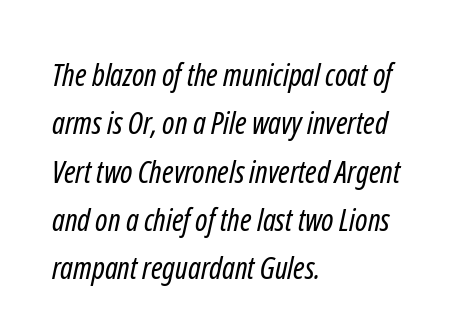
The image shows 31 px regular-weight, condensed sans-serif type; set left-aligned, normal line spacing (1.56x), normal letter spacing, not underlined; low stroke contrast and a medium x-height.
